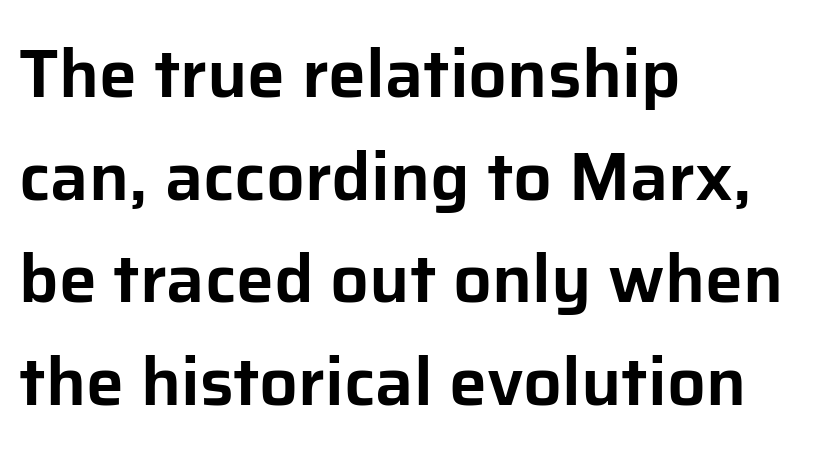
{"serif": "no", "italic": "no", "width": "normal", "stroke_contrast": "low", "x_height": "medium", "monospaced": "no", "underline": "no", "align": "left", "line_spacing": "normal", "line_spacing_ratio": 1.51, "letter_spacing": "normal", "letter_spacing_em": 0.0, "glyph_px": 68}
